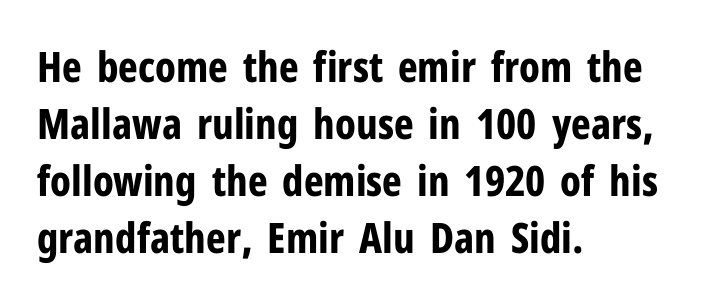
{"serif": "no", "italic": "no", "bold": "yes", "weight": "bold", "width": "condensed", "stroke_contrast": "low", "x_height": "medium", "monospaced": "no", "underline": "no", "align": "left", "line_spacing": "normal", "line_spacing_ratio": 1.36, "letter_spacing": "normal", "letter_spacing_em": 0.0, "glyph_px": 42}
